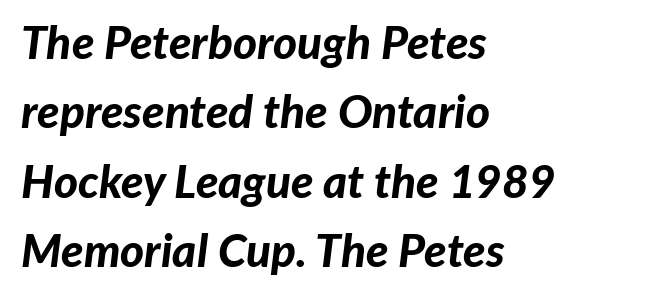
Q: Is the text bold? A: Yes.
Q: Is the text italic (slanted)? A: Yes, it leans right by about 7 degrees.
Q: Is the text underlined? A: No.
Q: How is the paragraph aligned? A: Left-aligned.
Q: Is the spacing between letters normal or unusually wide? A: Normal.
Q: Is the spacing between lines tight, normal or loose? A: Normal.
Q: Width (condensed, normal, or wide)? A: Normal.
Q: Stroke contrast? A: Low.
Q: x-height? A: Medium.
Q: Monospaced? A: No.
